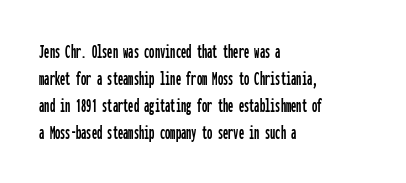
The image shows 21 px text type, upright; set left-aligned, normal line spacing (1.29x), normal letter spacing, not underlined.
